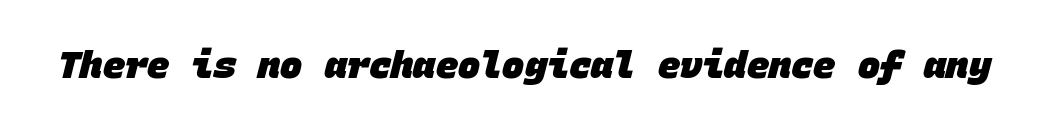
No word sits above an underline. Default kerning and tracking; the words read as compact shapes. Heavy, bold letterforms. Think of a typewriter: that constant character pitch is what you see here.
